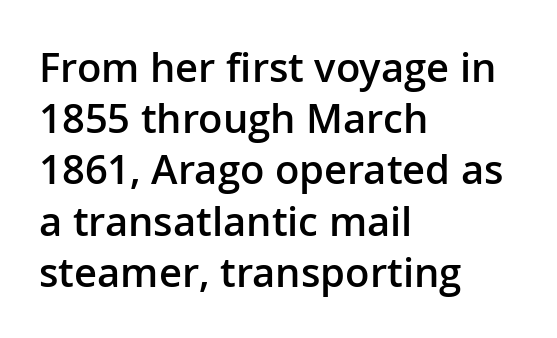
A classic flush-left, rag-right setting is used for this passage. What weight is shown? A semibold, between regular and bold. Nothing sits at the stroke ends, so this counts as sans-serif. Plain, unruled lines of type. Caption: standard tracking, unaltered.
